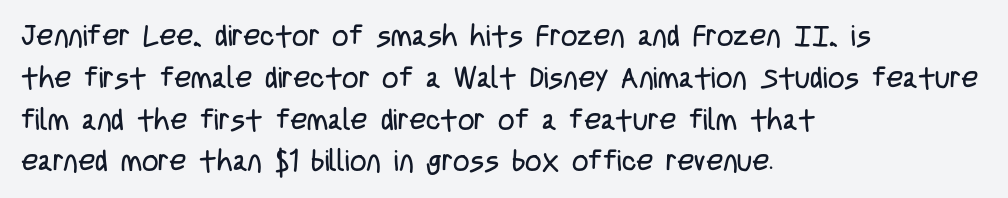
Q: Is the text bold? A: No.
Q: Is the text italic (slanted)? A: No, it is upright.
Q: Is the typeface a serif or a sans-serif typeface? A: Sans-serif.
Q: Is the text underlined? A: No.
Q: How is the paragraph aligned? A: Left-aligned.
Q: Is the spacing between letters normal or unusually wide? A: Normal.
Q: Is the spacing between lines tight, normal or loose? A: Normal.
Q: Width (condensed, normal, or wide)? A: Condensed.
Q: Stroke contrast? A: Low.
Q: x-height? A: Large.
Q: Monospaced? A: No.
